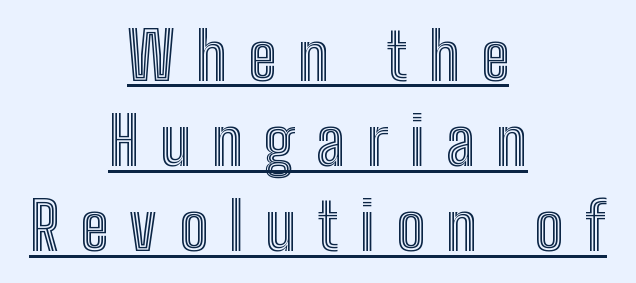
The passage shown is typed in a proportional face where columns would drift. This sample uses an upright cut, with every glyph sitting square on the baseline. Teacher's note: observe the equal gaps on both sides — that is centered alignment. Letter spacing: wide. Students, observe the line beneath the letters — that is underlining. If you measured baseline to baseline, you'd find a middling distance.
